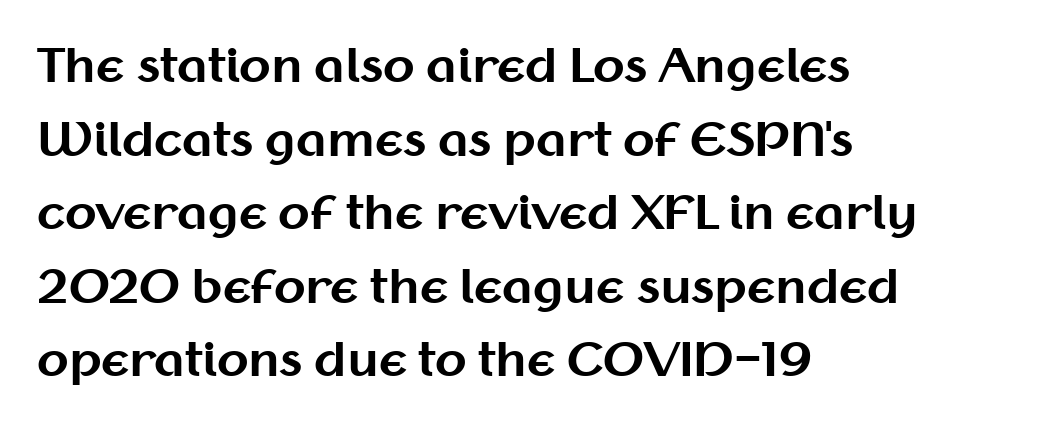
Compared with an ordinary text face, these strokes are far heavier — a full bold. Spacing verdict: proportional, widths tailored to each character. Quick note: not italic, upright. Examine the stroke ends and you'll find no serifs. The type is set solid horizontally, with unmodified tracking.
